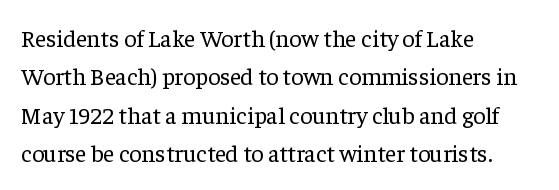
Q: Is the text bold? A: No.
Q: Is the text italic (slanted)? A: No, it is upright.
Q: Is the text underlined? A: No.
Q: How is the paragraph aligned? A: Left-aligned.
Q: Is the spacing between letters normal or unusually wide? A: Normal.
Q: Is the spacing between lines tight, normal or loose? A: Normal.
